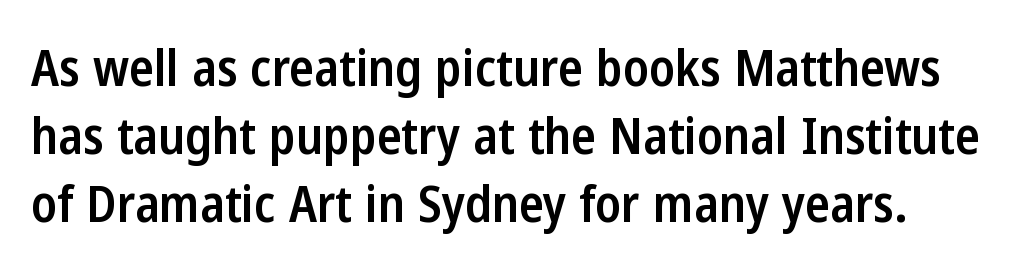
The image shows 51 px semibold, condensed sans-serif type, upright; set normal line spacing (1.33x), normal letter spacing, not underlined; low stroke contrast and a medium x-height.
